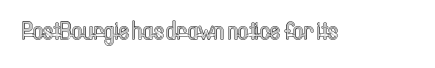
The image shows 25 px text type, upright; set normal letter spacing, not underlined.
